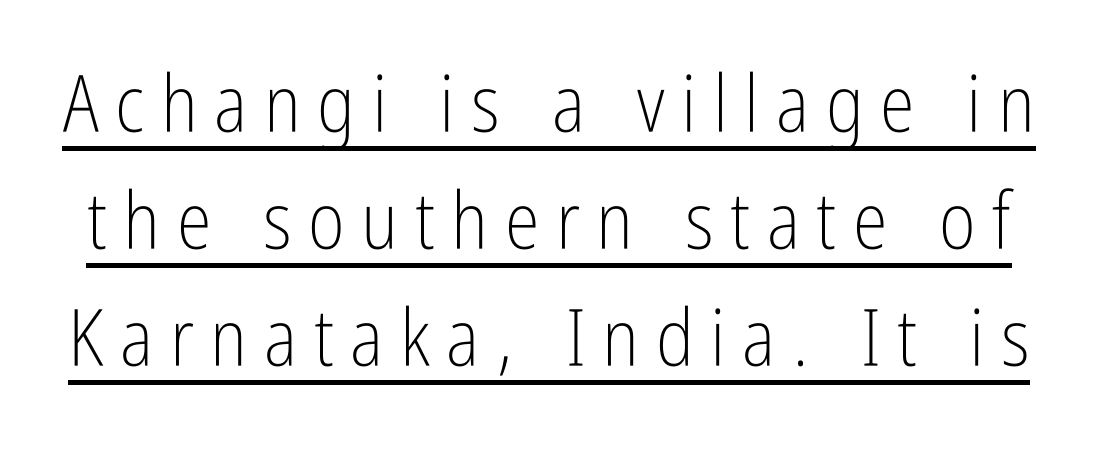
This block has exactly the height ordinary leading produces. Descenders here cross a horizontal rule under the line. Think of a printed novel: that variable character pitch is what you see here. The specimen reads as upright at a glance. Look at the tracking — it's clearly loosened, letters drifting apart.
